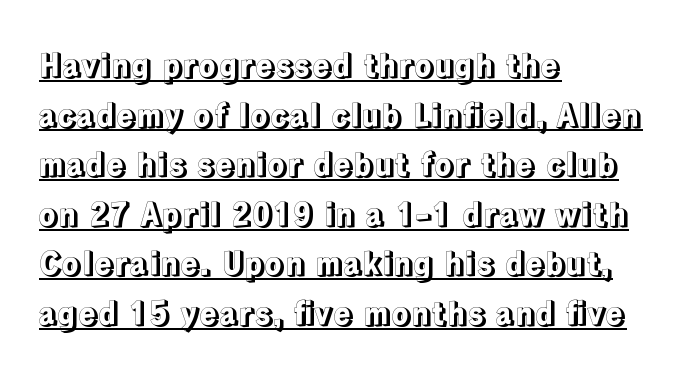
The image shows 32 px text type, upright; set left-aligned, normal line spacing (1.55x), normal letter spacing, underlined; a medium x-height.
